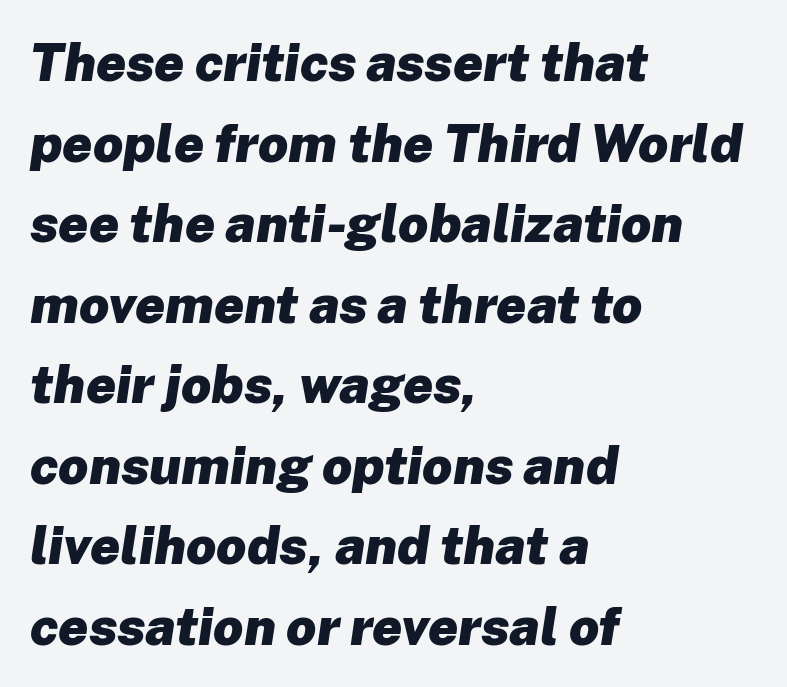
In terms of weight, the rendering is a true, heavy bold. Honestly, the letter spacing is just normal — you wouldn't notice it. This rendering features lettering with no underline. Interline gaps are of average width in this sample. This is oblique type, the kind used for emphasis or titles. The rendering uses natural spacing where letterforms have individual widths.
